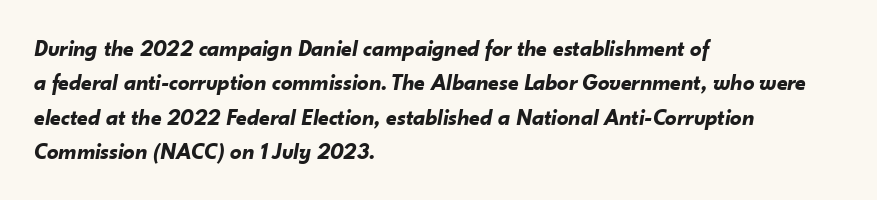
When letters slant like this, we call the style italic. Lines of text with bare space underneath. Strokes here are thick enough to call this a true bold. Characters follow at the spacing the type designer built in. Line spacing here is normal. A student would call this left alignment; a typographer would say flush left, rag right.
